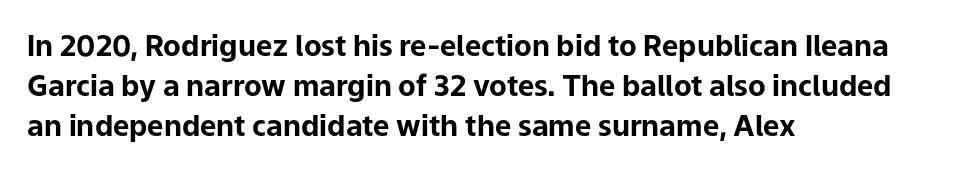
The image shows 29 px bold sans-serif type, upright; set left-aligned, normal line spacing (1.38x), normal letter spacing, not underlined; low stroke contrast and a medium x-height.
